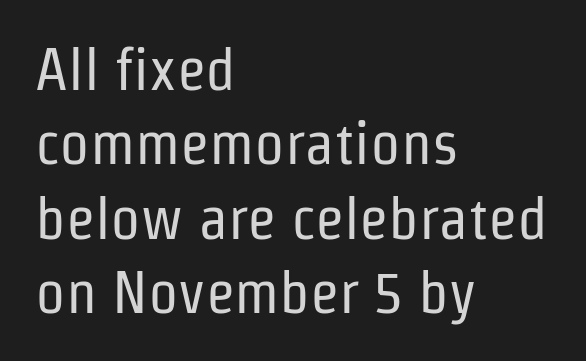
{"serif": "no", "italic": "no", "bold": "no", "weight": "regular", "width": "condensed", "stroke_contrast": "low", "x_height": "medium", "monospaced": "no", "underline": "no", "align": "left", "line_spacing_ratio": 1.24, "letter_spacing": "normal", "letter_spacing_em": 0.0, "glyph_px": 60}
